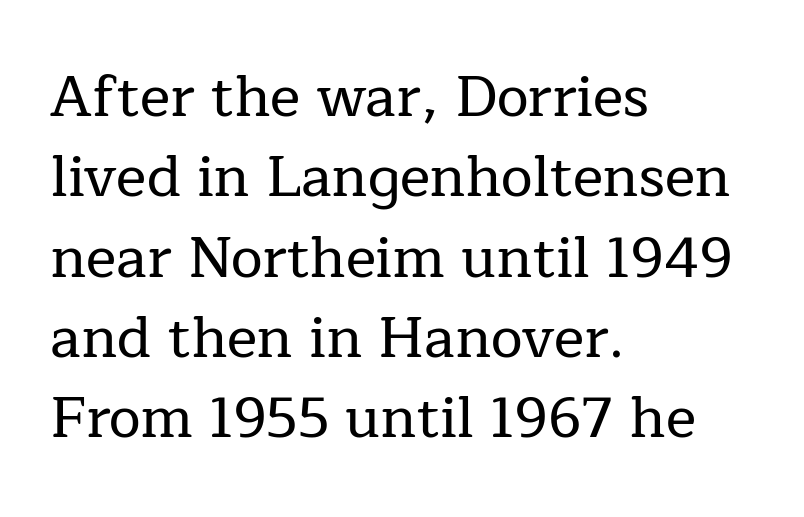
A typesetter would label this face a serif. Horizontal alignment here is leftward, the default for most running prose. Vertical spacing — default. Honestly, the letter spacing is just normal — you wouldn't notice it. The passage shown is typed in a proportional face where columns would drift. The lettering stays uniformly vertical, giving the passage a roman look.
